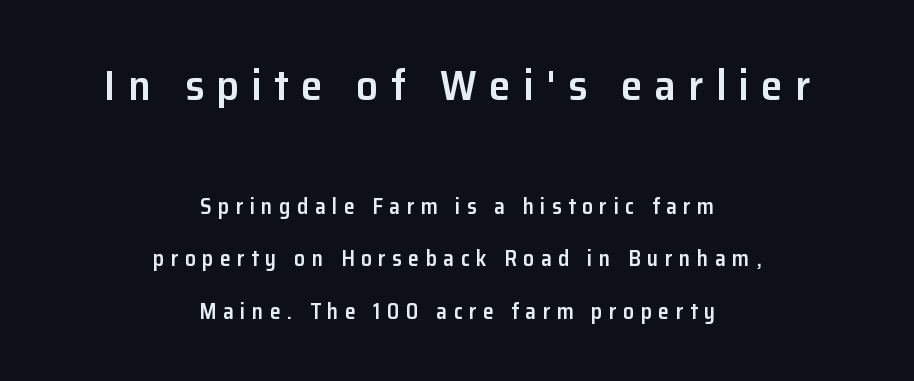
Q: Is the text bold? A: Semi-bold.
Q: Is the text italic (slanted)? A: No, it is upright.
Q: Is the typeface a serif or a sans-serif typeface? A: Sans-serif.
Q: Is the text underlined? A: No.
Q: How is the paragraph aligned? A: Centered.
Q: Is the spacing between letters normal or unusually wide? A: Unusually wide.
Q: Is the spacing between lines tight, normal or loose? A: Loose.
Q: Which block of text is set in a larger size, the first (top) or the second (bottom)? A: The first (top) one.
Q: Width (condensed, normal, or wide)? A: Normal.
Q: Stroke contrast? A: Low.
Q: x-height? A: Medium.
Q: Monospaced? A: No.
